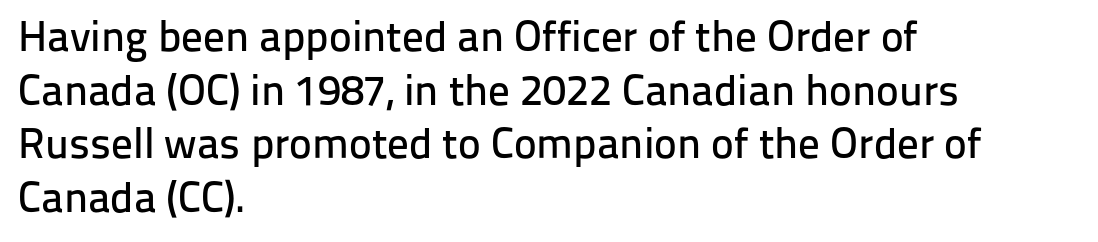
This block has exactly the height ordinary leading produces. Regarding serifs, this sample does without them. This is roman type, the default non-slanted kind. Only glyphs here, with clear space below each row.
